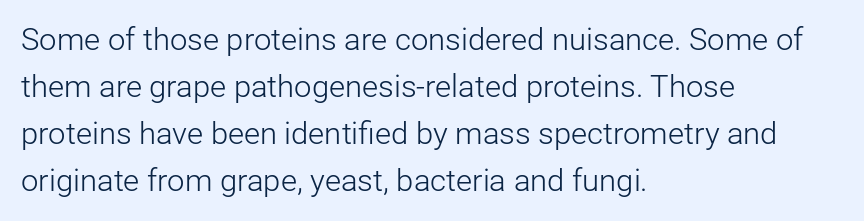
The image shows 31 px light sans-serif type, upright; set left-aligned, normal line spacing (1.52x), normal letter spacing, not underlined; low stroke contrast and a medium x-height.
